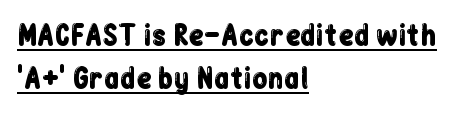
The image shows 28 px condensed sans-serif type, upright; set left-aligned, normal line spacing (1.54x), normal letter spacing, underlined; low stroke contrast and a medium x-height.
